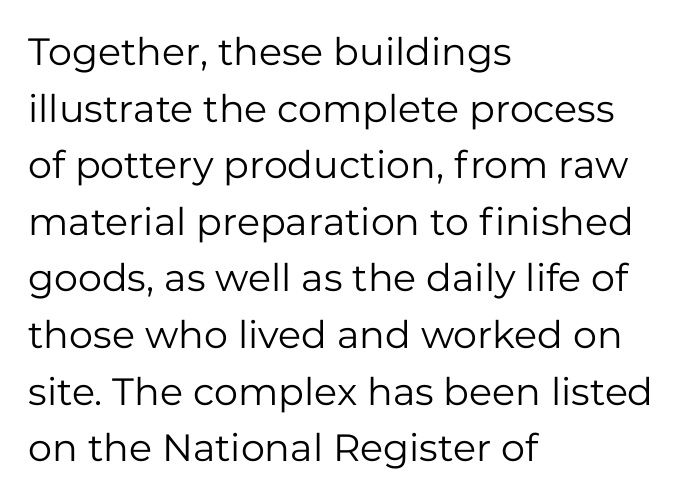
The passage shown is typed in a proportional face where columns would drift. Leftover space on each line is placed entirely after the last word. Is this a heavy cut? Hardly; it is regular or lighter. The baseline area is clear. No italicization has been applied; the sample stays upright. The glyphs in this specimen are sans serif.
